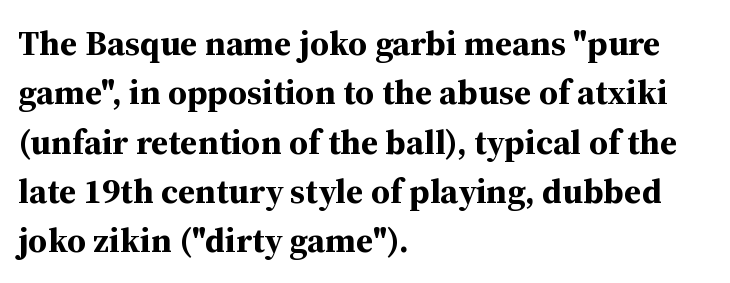
The image shows 35 px bold serif type, upright; set left-aligned, normal line spacing (1.41x), normal letter spacing, not underlined; medium stroke contrast and a medium x-height.
